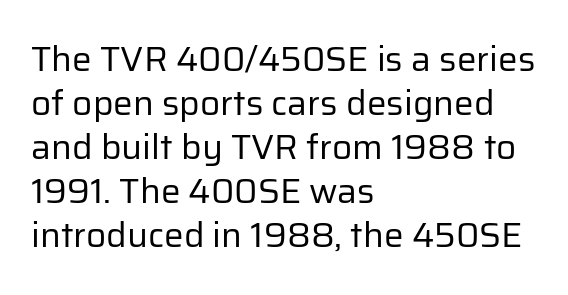
The image shows 35 px regular-weight sans-serif type, upright; set left-aligned, normal line spacing (1.26x), normal letter spacing, not underlined; low stroke contrast and a medium x-height.
